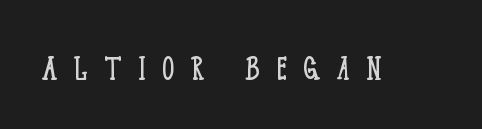
The image shows 39 px light, condensed serif type, upright; set unusually wide letter spacing (+0.42 em), not underlined; low stroke contrast and a large x-height.
